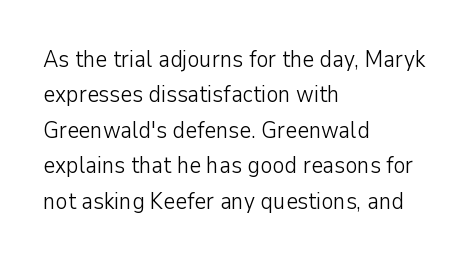
The image shows 23 px text type, upright; set left-aligned, normal line spacing (1.54x), normal letter spacing, not underlined.
